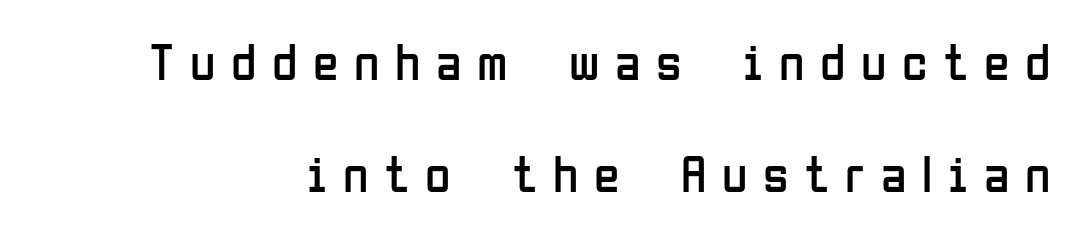
A bare baseline throughout the passage. Nope, no serifs anywhere on these letters. Posture: upright roman. The letters advance in unequal steps, a hallmark of proportional type. The passage shown stacks its lines with a broad gap. There is plenty of visible air inserted between adjacent glyphs.
